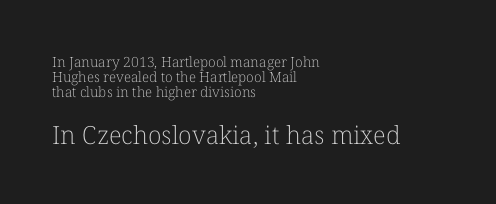
Q: Is the text bold? A: No.
Q: Is the text italic (slanted)? A: No, it is upright.
Q: Is the text underlined? A: No.
Q: How is the paragraph aligned? A: Left-aligned.
Q: Is the spacing between letters normal or unusually wide? A: Normal.
Q: Is the spacing between lines tight, normal or loose? A: Tight.
Q: Which block of text is set in a larger size, the first (top) or the second (bottom)? A: The second (bottom) one.
